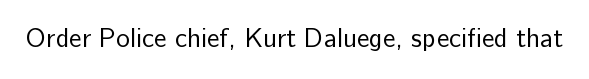
A roman cut, with each character standing at attention. Decoration check: the copy has no underline. The gaps between neighbouring characters are ordinary and unremarkable. Bold? No — there's no thickening of the strokes.
